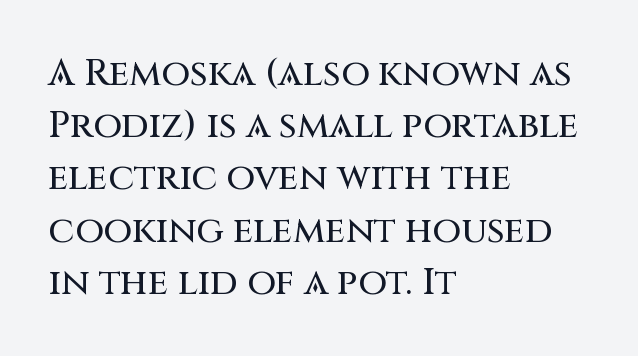
The image shows 37 px sans-serif type, upright; set left-aligned, normal line spacing (1.41x), normal letter spacing, not underlined; medium stroke contrast and a large x-height.
